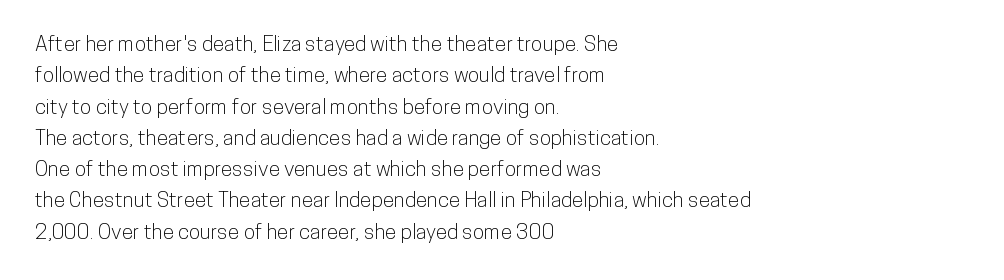
The compositor pushed each line to the left boundary. The designer left line spacing at the default. The rendering keeps characters at their native spacing. No italicization has been applied; the sample stays upright. Clear beneath every line of the passage.
